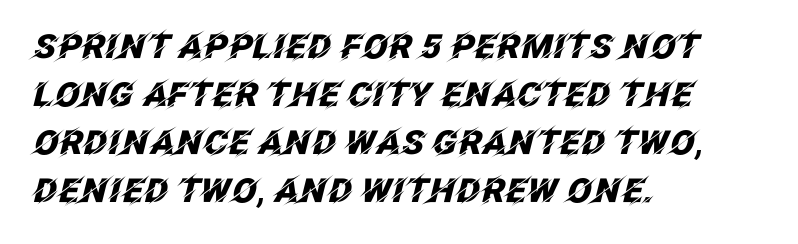
Q: Is the text bold? A: Yes.
Q: Is the text italic (slanted)? A: Yes, it leans right by about 12 degrees.
Q: Is the text underlined? A: No.
Q: How is the paragraph aligned? A: Left-aligned.
Q: Is the spacing between letters normal or unusually wide? A: Normal.
Q: Is the spacing between lines tight, normal or loose? A: Normal.
Q: Width (condensed, normal, or wide)? A: Normal.
Q: Stroke contrast? A: Low.
Q: x-height? A: Large.
Q: Monospaced? A: No.
